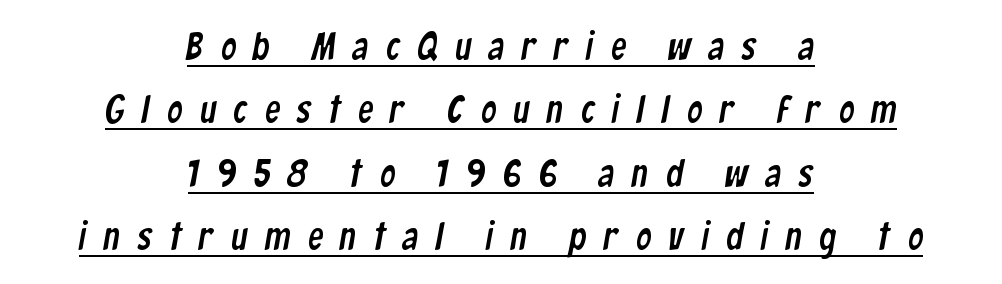
Q: Is the typeface a serif or a sans-serif typeface? A: Sans-serif.
Q: Is the text underlined? A: Yes.
Q: How is the paragraph aligned? A: Centered.
Q: Is the spacing between letters normal or unusually wide? A: Unusually wide.
Q: Is the spacing between lines tight, normal or loose? A: Normal.
Q: Width (condensed, normal, or wide)? A: Condensed.
Q: Stroke contrast? A: Low.
Q: x-height? A: Medium.
Q: Monospaced? A: No.
